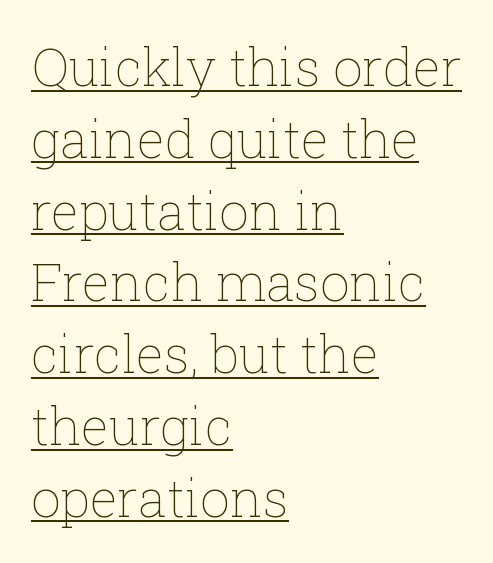
The image shows 52 px thin type, upright; set left-aligned, normal line spacing (1.38x), normal letter spacing, underlined; low stroke contrast and a medium x-height.
